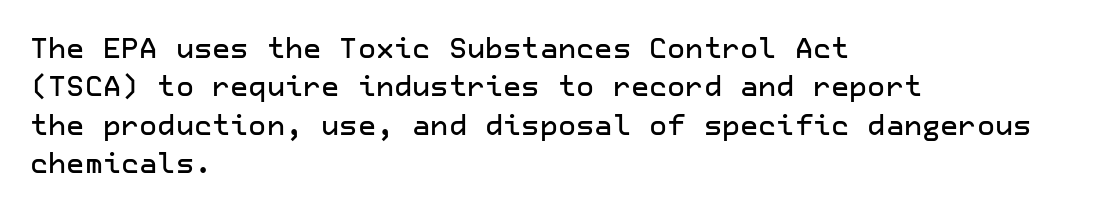
The image shows 28 px sans-serif type, upright; set left-aligned, normal line spacing (1.37x), normal letter spacing, not underlined; low stroke contrast and a medium x-height.
